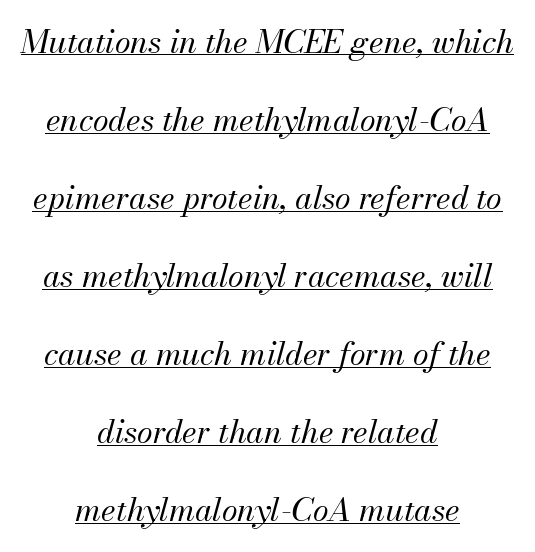
Q: Is the text bold? A: No.
Q: Is the text italic (slanted)? A: Yes, it leans right by about 13 degrees.
Q: Is the text underlined? A: Yes.
Q: How is the paragraph aligned? A: Centered.
Q: Is the spacing between letters normal or unusually wide? A: Normal.
Q: Is the spacing between lines tight, normal or loose? A: Loose.
Q: Width (condensed, normal, or wide)? A: Normal.
Q: Stroke contrast? A: Medium.
Q: x-height? A: Small.
Q: Monospaced? A: No.
